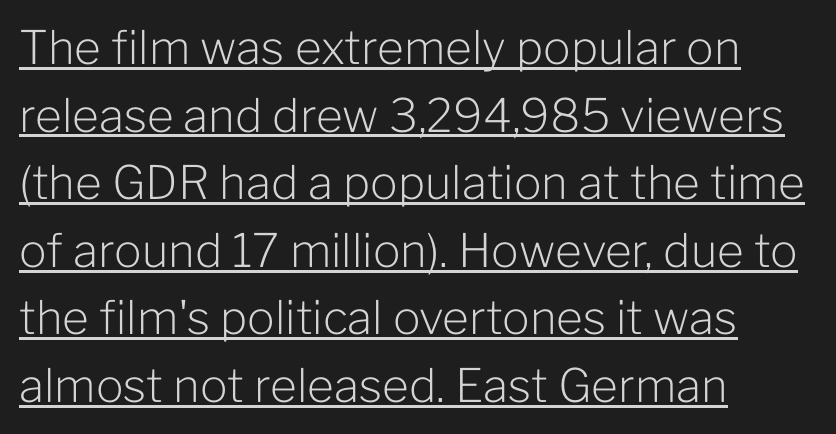
The image shows 46 px light sans-serif type, upright; set left-aligned, normal line spacing (1.47x), normal letter spacing, underlined; low stroke contrast and a medium x-height.
